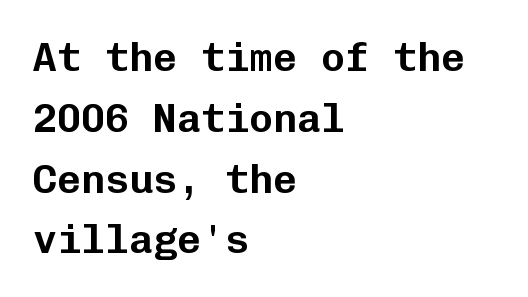
The image shows 40 px sans-serif type, upright, monospaced; set left-aligned, normal line spacing (1.52x), normal letter spacing, not underlined; low stroke contrast and a medium x-height.
